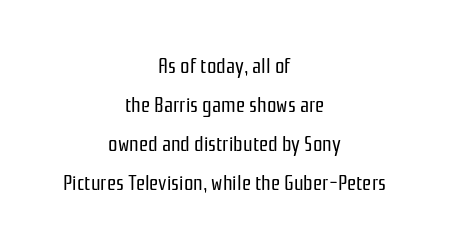
Q: Is the text bold? A: No.
Q: Is the text italic (slanted)? A: No, it is upright.
Q: Is the text underlined? A: No.
Q: How is the paragraph aligned? A: Centered.
Q: Is the spacing between letters normal or unusually wide? A: Normal.
